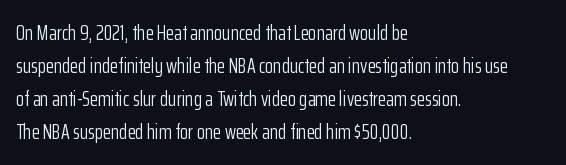
The image shows 21 px text type, upright; set left-aligned, normal line spacing (1.57x), normal letter spacing, not underlined.
